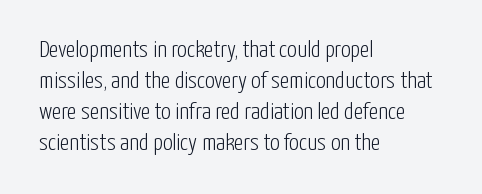
The image shows 24 px text type, upright; set left-aligned, normal line spacing (1.29x), normal letter spacing, not underlined.
